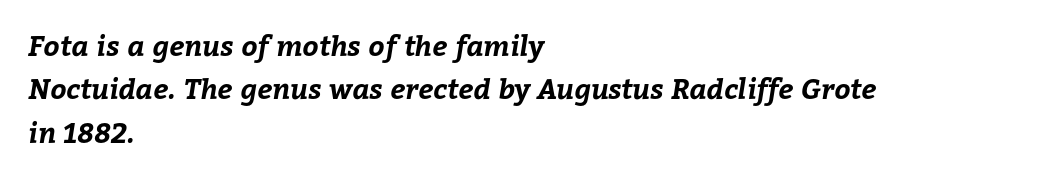
Q: Is the text bold? A: Yes.
Q: Is the text underlined? A: No.
Q: How is the paragraph aligned? A: Left-aligned.
Q: Is the spacing between letters normal or unusually wide? A: Normal.
Q: Is the spacing between lines tight, normal or loose? A: Normal.
Q: Width (condensed, normal, or wide)? A: Normal.
Q: Stroke contrast? A: Low.
Q: x-height? A: Medium.
Q: Monospaced? A: No.
